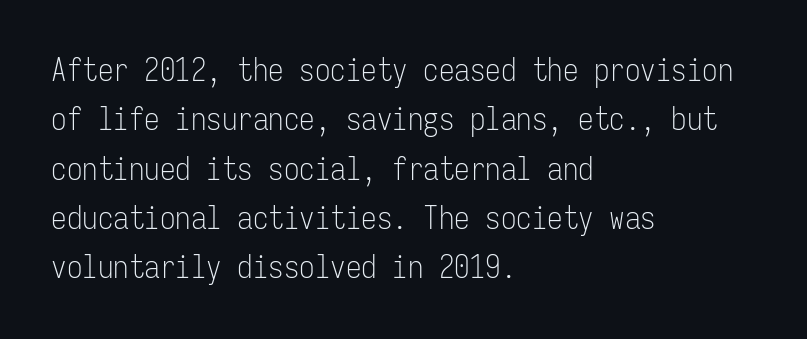
{"serif": "no", "italic": "no", "bold": "no", "weight": "light", "width": "condensed", "stroke_contrast": "low", "x_height": "medium", "monospaced": "yes", "underline": "no", "align": "left", "line_spacing": "normal", "line_spacing_ratio": 1.59, "letter_spacing": "normal", "letter_spacing_em": 0.0, "glyph_px": 31}
